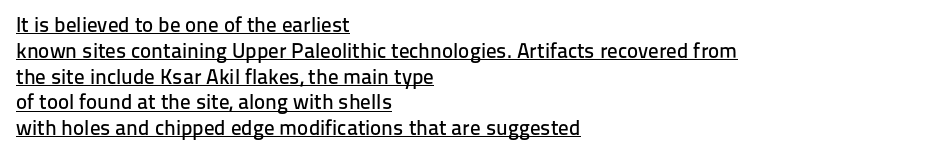
The image shows 21 px text type, upright; set left-aligned, line spacing 1.23x, normal letter spacing, underlined.
